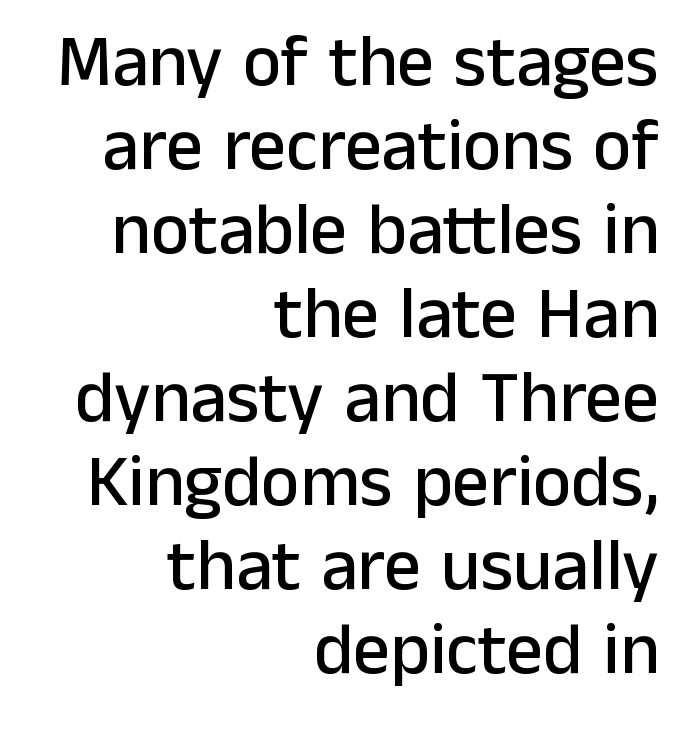
There is no visible air inserted between adjacent glyphs. The text was rendered using a sans face with plain stroke endings. The string is rendered with underlining switched off. The specimen reads as upright at a glance.
